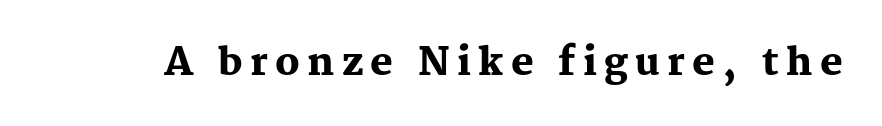
{"serif": "yes", "italic": "no", "bold": "yes", "weight": "heavy", "width": "normal", "stroke_contrast": "medium", "x_height": "medium", "monospaced": "no", "underline": "no", "glyph_px": 38}
